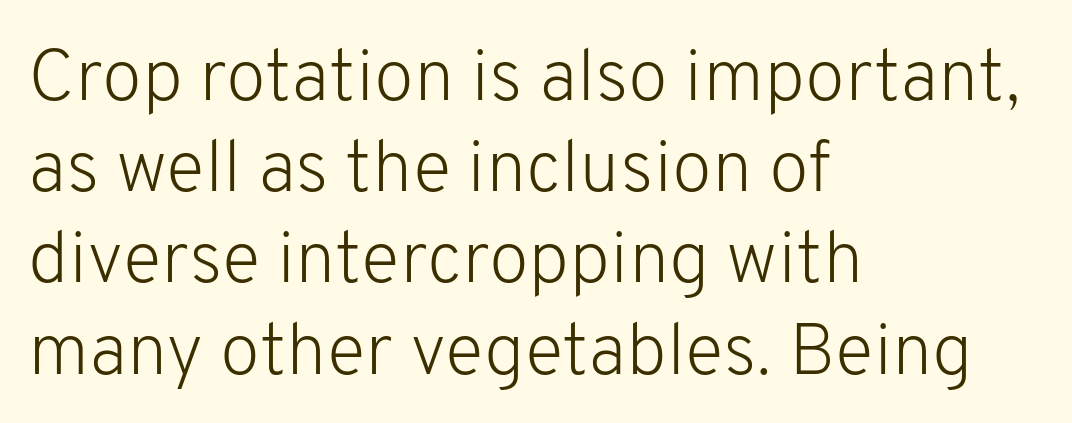
Q: Is the text bold? A: No.
Q: Is the text italic (slanted)? A: No, it is upright.
Q: Is the typeface a serif or a sans-serif typeface? A: Sans-serif.
Q: Is the text underlined? A: No.
Q: How is the paragraph aligned? A: Left-aligned.
Q: Is the spacing between letters normal or unusually wide? A: Normal.
Q: Is the spacing between lines tight, normal or loose? A: Normal.
Q: Width (condensed, normal, or wide)? A: Normal.
Q: Stroke contrast? A: Low.
Q: x-height? A: Medium.
Q: Monospaced? A: No.
